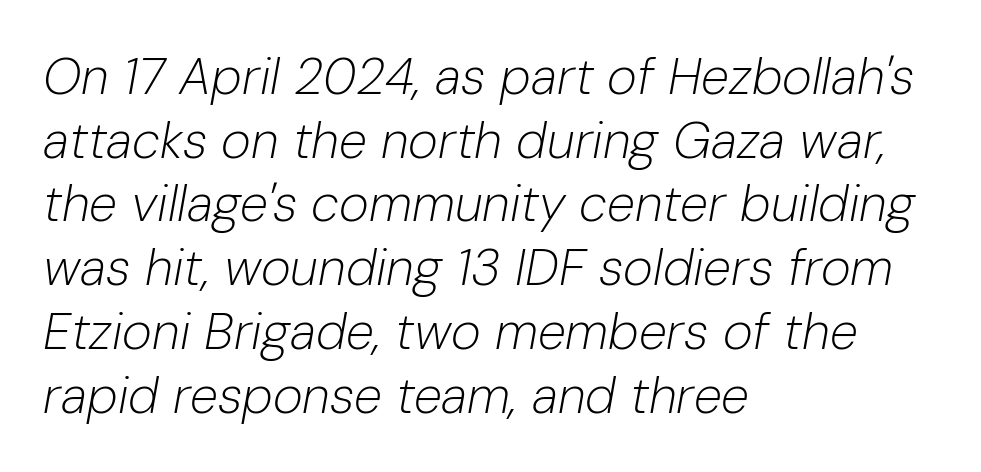
The image shows 51 px light type, italic (leaning right); set left-aligned, normal line spacing (1.25x), normal letter spacing, not underlined; low stroke contrast and a medium x-height.
